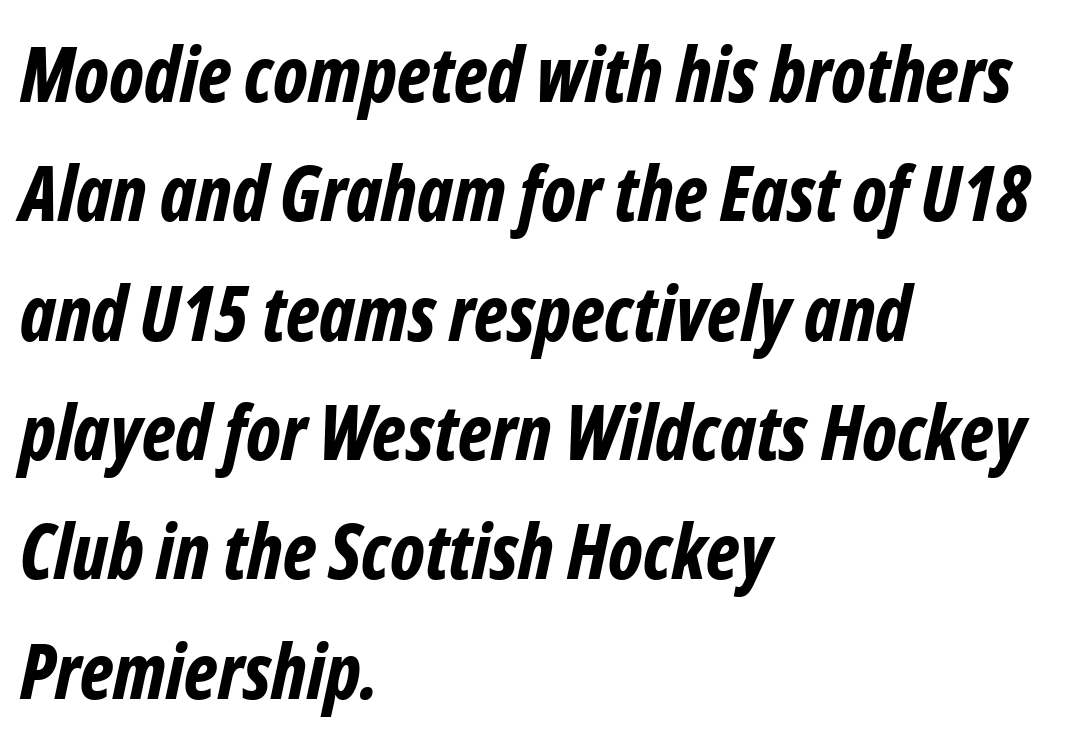
The image shows 76 px bold, condensed type, italic (leaning right); set left-aligned, normal line spacing (1.57x), normal letter spacing, not underlined; low stroke contrast and a medium x-height.
